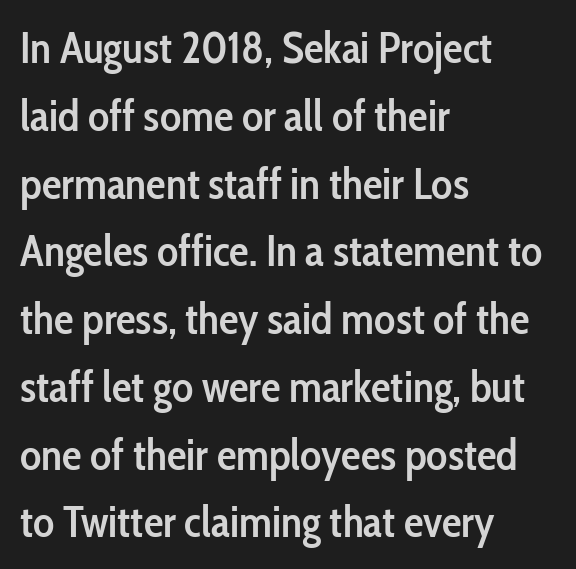
The image shows 44 px semibold, condensed sans-serif type, upright; set left-aligned, normal line spacing (1.54x), normal letter spacing, not underlined; low stroke contrast and a medium x-height.
